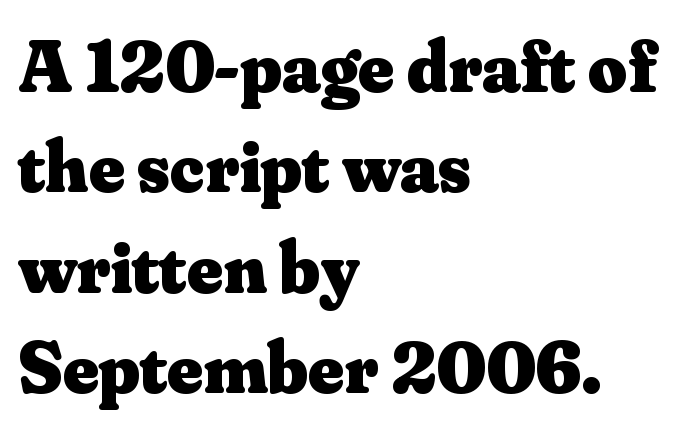
The image shows 75 px heavy serif type, upright; set left-aligned, normal line spacing (1.34x), normal letter spacing, not underlined; medium stroke contrast and a small x-height.
